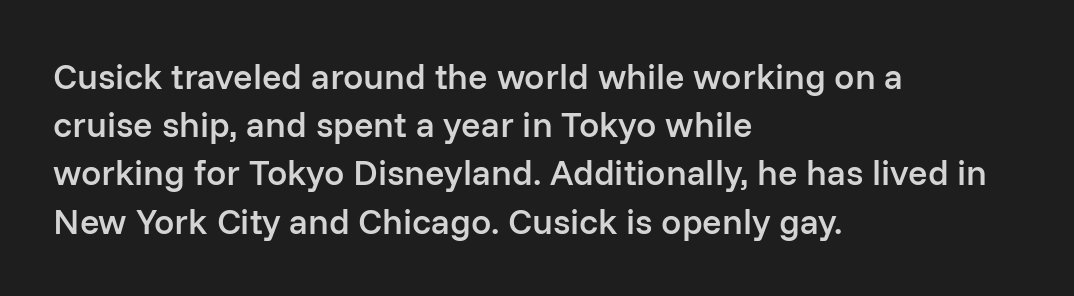
{"serif": "no", "italic": "no", "bold": "semi", "weight": "semibold", "width": "normal", "stroke_contrast": "low", "x_height": "medium", "monospaced": "no", "underline": "no", "align": "left", "line_spacing": "normal", "line_spacing_ratio": 1.34, "letter_spacing": "normal", "letter_spacing_em": 0.0, "glyph_px": 36}
